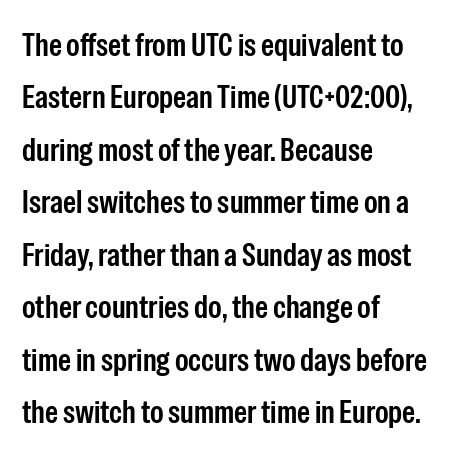
Q: Is the text bold? A: Semi-bold.
Q: Is the text italic (slanted)? A: No, it is upright.
Q: Is the typeface a serif or a sans-serif typeface? A: Sans-serif.
Q: Is the text underlined? A: No.
Q: How is the paragraph aligned? A: Left-aligned.
Q: Is the spacing between letters normal or unusually wide? A: Normal.
Q: Is the spacing between lines tight, normal or loose? A: Normal.
Q: Width (condensed, normal, or wide)? A: Condensed.
Q: Stroke contrast? A: Low.
Q: x-height? A: Medium.
Q: Monospaced? A: No.
